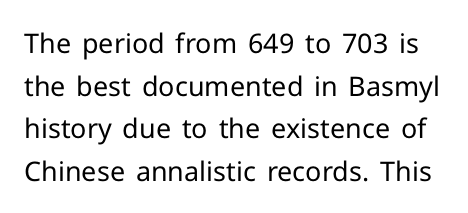
Lines of text with bare space underneath. Students, observe: this is what conventionally led text looks like. Does extra space separate the letters? No, they use regular spacing. Every character sits straight up, as roman type does. Ink coverage per letter is moderate at most.
